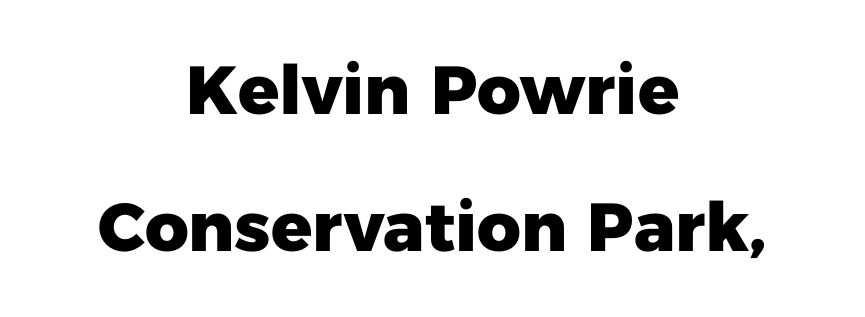
This sample is center-justified, so both line endings float freely. These lines keep a tight, regular rhythm from letter to letter. A typesetter would mark this as roman, not italic. If you measured baseline to baseline, you'd find a long distance.
